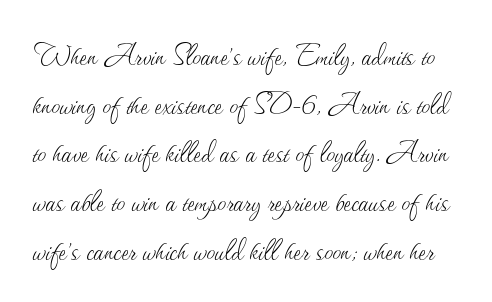
The image shows 35 px thin type; set normal line spacing (1.39x), normal letter spacing, not underlined; medium stroke contrast and a small x-height.
